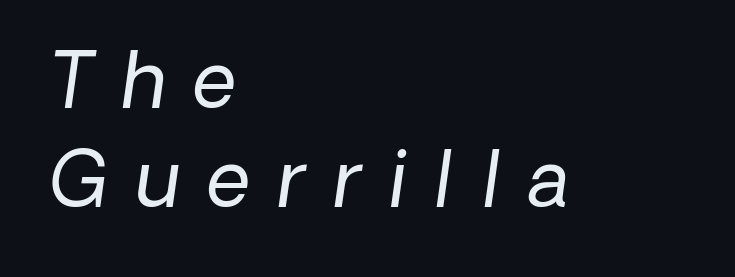
Q: Is the text bold? A: No.
Q: Is the typeface a serif or a sans-serif typeface? A: Sans-serif.
Q: Is the text underlined? A: No.
Q: How is the paragraph aligned? A: Left-aligned.
Q: Is the spacing between letters normal or unusually wide? A: Unusually wide.
Q: Is the spacing between lines tight, normal or loose? A: Normal.
Q: Width (condensed, normal, or wide)? A: Normal.
Q: Stroke contrast? A: Low.
Q: x-height? A: Medium.
Q: Monospaced? A: No.
